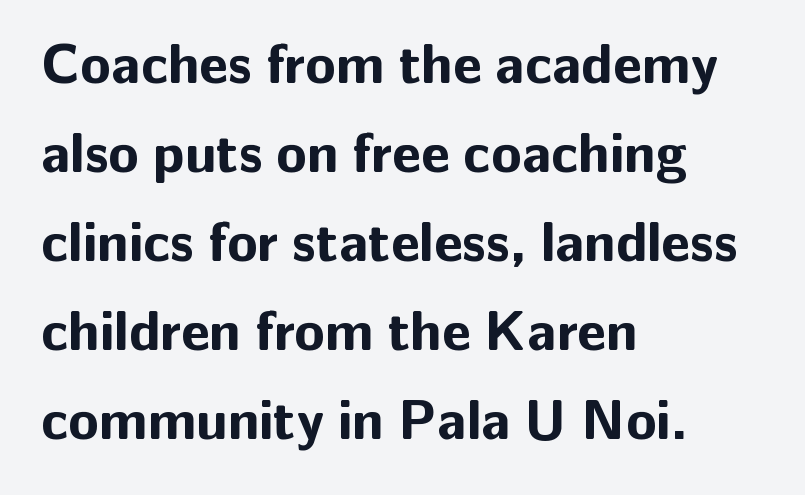
Q: Is the text bold? A: Yes.
Q: Is the text italic (slanted)? A: No, it is upright.
Q: Is the typeface a serif or a sans-serif typeface? A: Sans-serif.
Q: Is the text underlined? A: No.
Q: How is the paragraph aligned? A: Left-aligned.
Q: Is the spacing between letters normal or unusually wide? A: Normal.
Q: Is the spacing between lines tight, normal or loose? A: Normal.
Q: Width (condensed, normal, or wide)? A: Normal.
Q: Stroke contrast? A: Low.
Q: x-height? A: Medium.
Q: Monospaced? A: No.
